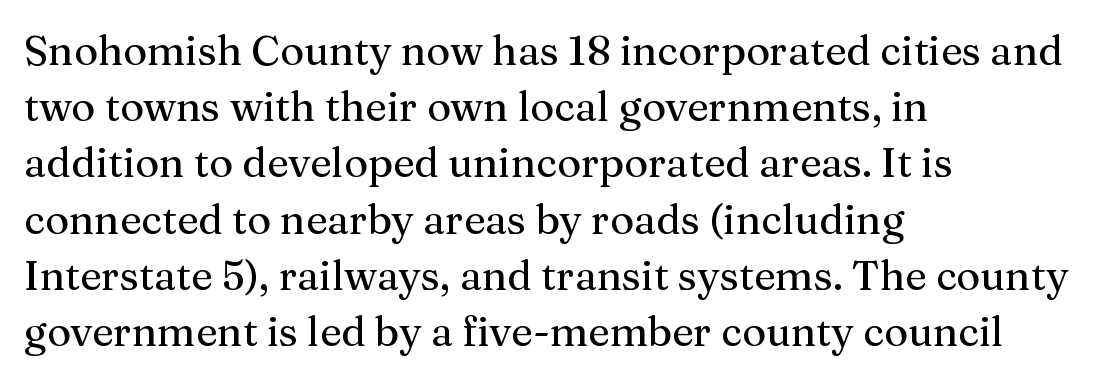
Q: Is the text italic (slanted)? A: No, it is upright.
Q: Is the typeface a serif or a sans-serif typeface? A: Serif.
Q: Is the text underlined? A: No.
Q: How is the paragraph aligned? A: Left-aligned.
Q: Is the spacing between letters normal or unusually wide? A: Normal.
Q: Is the spacing between lines tight, normal or loose? A: Normal.
Q: Width (condensed, normal, or wide)? A: Normal.
Q: Stroke contrast? A: Medium.
Q: x-height? A: Medium.
Q: Monospaced? A: No.
